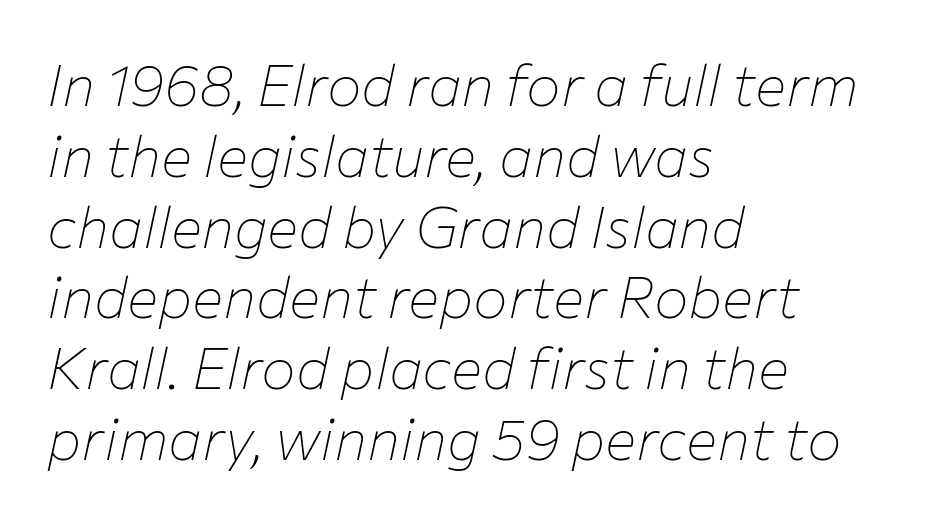
The image shows 58 px thin type, italic (leaning right); set left-aligned, line spacing 1.22x, normal letter spacing, not underlined; low stroke contrast and a medium x-height.
